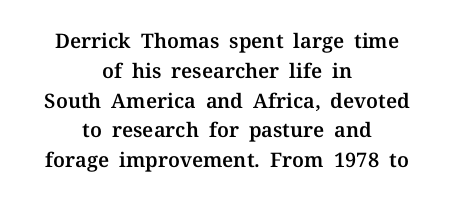
The image shows 20 px text type, upright; set centered, normal line spacing (1.49x), normal letter spacing, not underlined.
